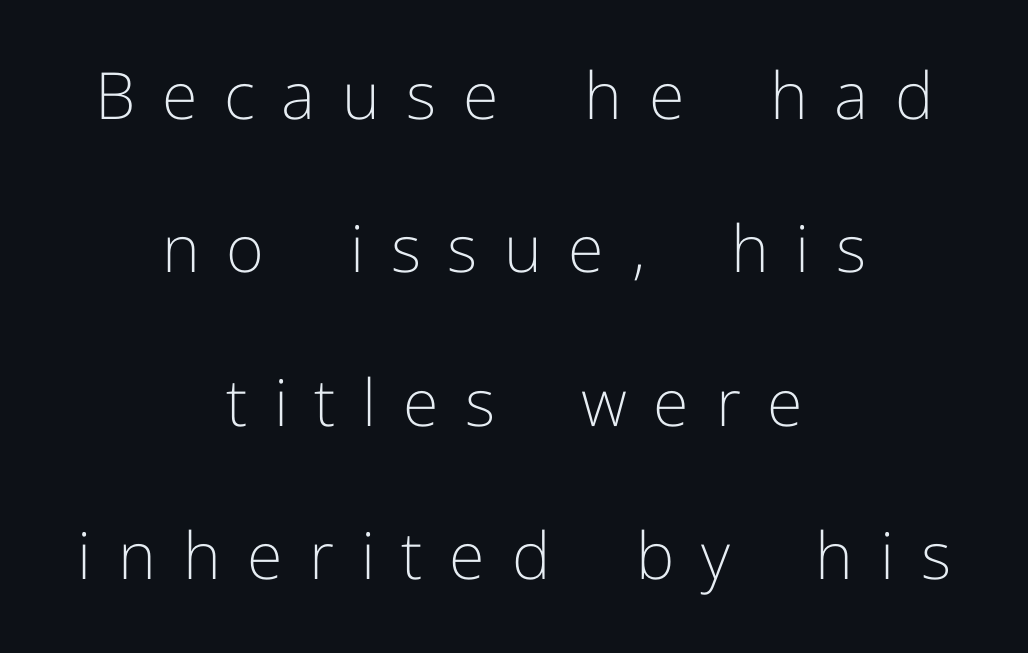
{"serif": "no", "italic": "no", "bold": "no", "weight": "light", "width": "normal", "stroke_contrast": "low", "x_height": "medium", "monospaced": "no", "underline": "no", "align": "center", "line_spacing": "loose", "line_spacing_ratio": 2.36, "letter_spacing": "wide", "letter_spacing_em": 0.41, "glyph_px": 65}
